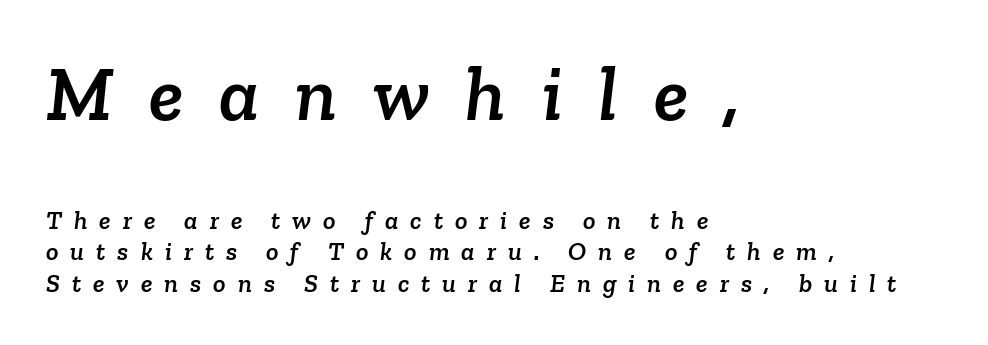
Q: Is the typeface a serif or a sans-serif typeface? A: Serif.
Q: Is the text underlined? A: No.
Q: How is the paragraph aligned? A: Left-aligned.
Q: Is the spacing between letters normal or unusually wide? A: Unusually wide.
Q: Which block of text is set in a larger size, the first (top) or the second (bottom)? A: The first (top) one.
Q: Width (condensed, normal, or wide)? A: Normal.
Q: Stroke contrast? A: Low.
Q: x-height? A: Medium.
Q: Monospaced? A: No.
